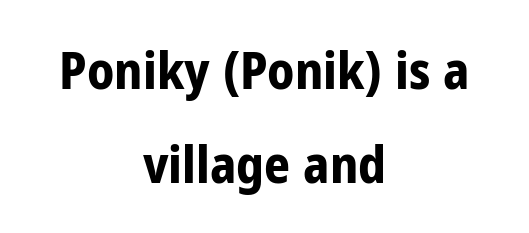
This rendering leaves character spacing at its baseline value. Does the type have serifs? No, each stem ends abruptly. Letters rest on an invisible, unmarked baseline. Typeset on center — no edge is straight. The face used here is proportionally spaced, like ordinary book or web type. A typesetter would mark this as roman, not italic.
